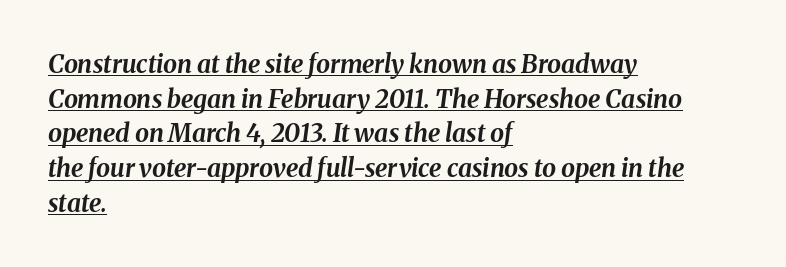
Line beginnings align vertically; line endings do not. Has an underline been added? It has. Plenty of ink on the page — the face is bold. Vertical spacing — default. Words appear dense and cohesive because spacing is normal. Is the type slanted? Yes — the strokes lean at a clear angle.
